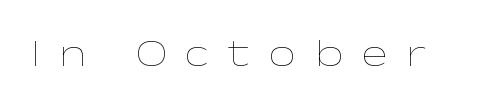
Q: Is the text bold? A: No.
Q: Is the text italic (slanted)? A: No, it is upright.
Q: Is the text underlined? A: No.
Q: Is the spacing between letters normal or unusually wide? A: Unusually wide.
Q: Width (condensed, normal, or wide)? A: Wide.
Q: Stroke contrast? A: Low.
Q: x-height? A: Medium.
Q: Monospaced? A: No.
